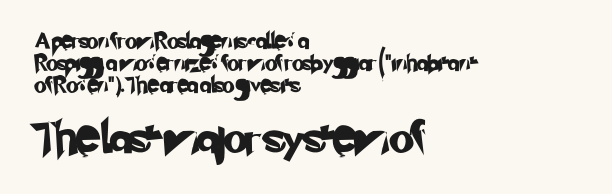
The image shows 32 px sans-serif type; set left-aligned, normal line spacing (1.36x), normal letter spacing, not underlined; the second (bottom) block is 2.0x larger; low stroke contrast and a small x-height.
